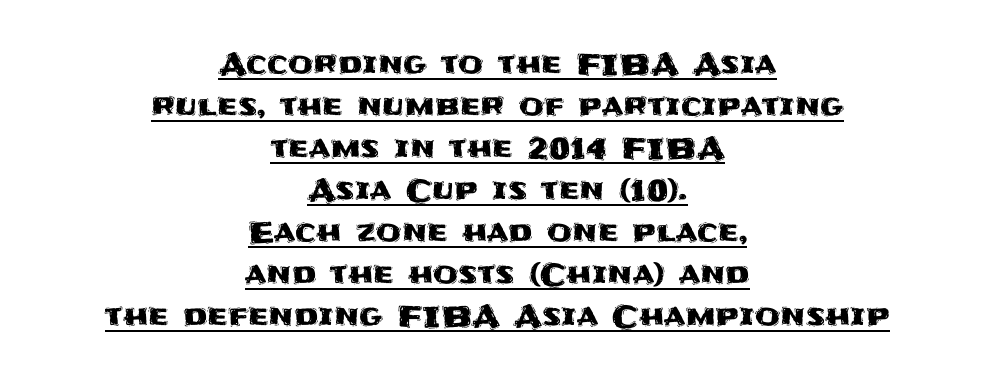
Q: Is the text italic (slanted)? A: No, it is upright.
Q: Is the typeface a serif or a sans-serif typeface? A: Sans-serif.
Q: Is the text underlined? A: Yes.
Q: How is the paragraph aligned? A: Centered.
Q: Is the spacing between letters normal or unusually wide? A: Normal.
Q: Is the spacing between lines tight, normal or loose? A: Normal.
Q: Width (condensed, normal, or wide)? A: Normal.
Q: Stroke contrast? A: Medium.
Q: x-height? A: Large.
Q: Monospaced? A: No.
